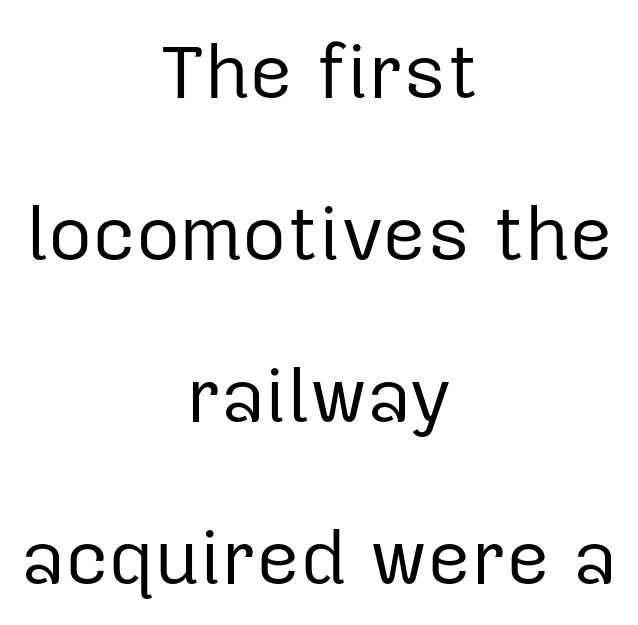
{"serif": "no", "italic": "no", "bold": "no", "weight": "regular", "width": "normal", "stroke_contrast": "low", "x_height": "medium", "monospaced": "no", "underline": "no", "align": "center", "line_spacing": "loose", "line_spacing_ratio": 2.13, "letter_spacing": "normal", "letter_spacing_em": 0.0, "glyph_px": 76}
